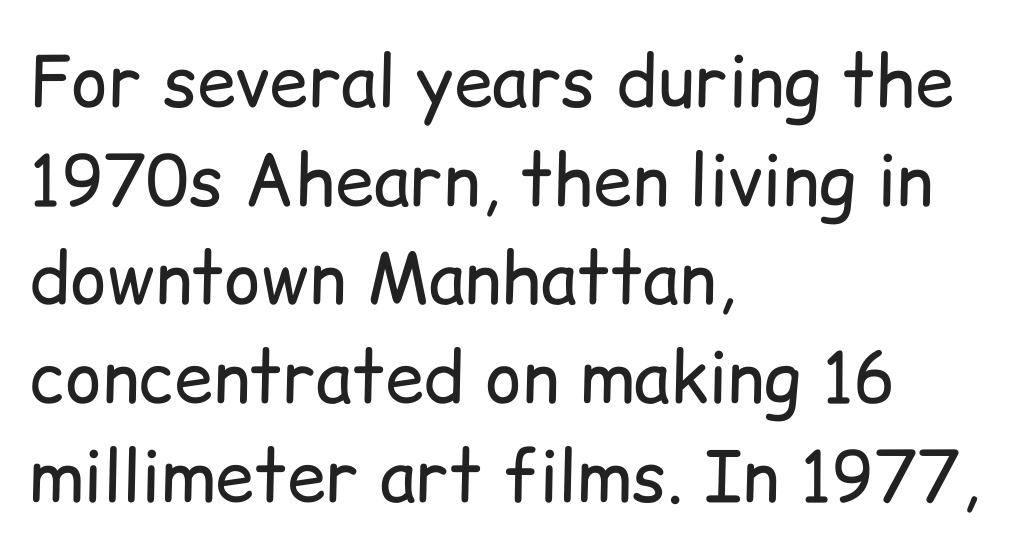
The image shows 70 px regular-weight sans-serif type, upright; set left-aligned, normal line spacing (1.41x), normal letter spacing, not underlined; low stroke contrast and a medium x-height.
